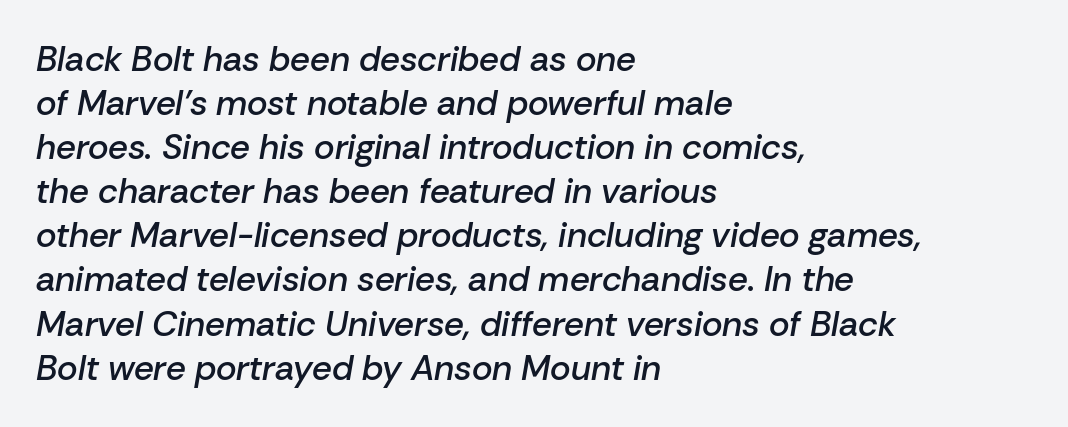
The image shows 35 px semibold type, italic (leaning right); set left-aligned, normal line spacing (1.26x), normal letter spacing, not underlined; low stroke contrast and a medium x-height.
